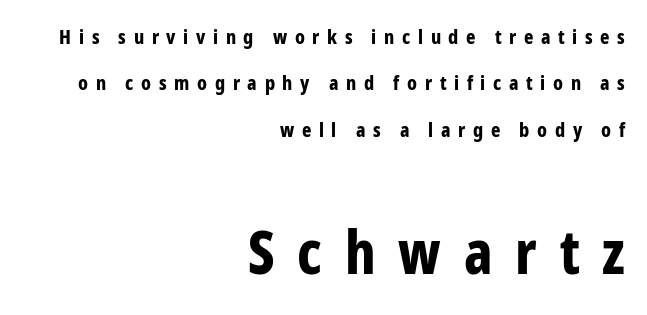
The typesetter chose a ragged-left arrangement here. Loose tracking; the words dissolve into strings of separated letters. The following chunk of copy outweighs the initial chunk in type size. Has an underline been added? It has not.
